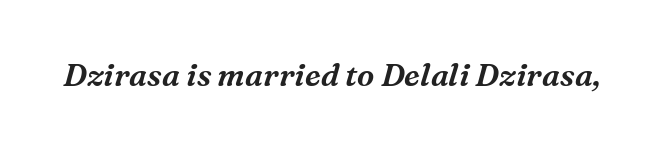
Q: Is the text italic (slanted)? A: Yes, it leans right by about 16 degrees.
Q: Is the typeface a serif or a sans-serif typeface? A: Serif.
Q: Is the text underlined? A: No.
Q: Is the spacing between letters normal or unusually wide? A: Normal.
Q: Width (condensed, normal, or wide)? A: Normal.
Q: Stroke contrast? A: Medium.
Q: x-height? A: Medium.
Q: Monospaced? A: No.
